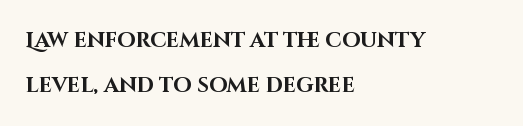
The image shows 21 px bold type, upright; set left-aligned, loose line spacing (2.12x), normal letter spacing, not underlined.
